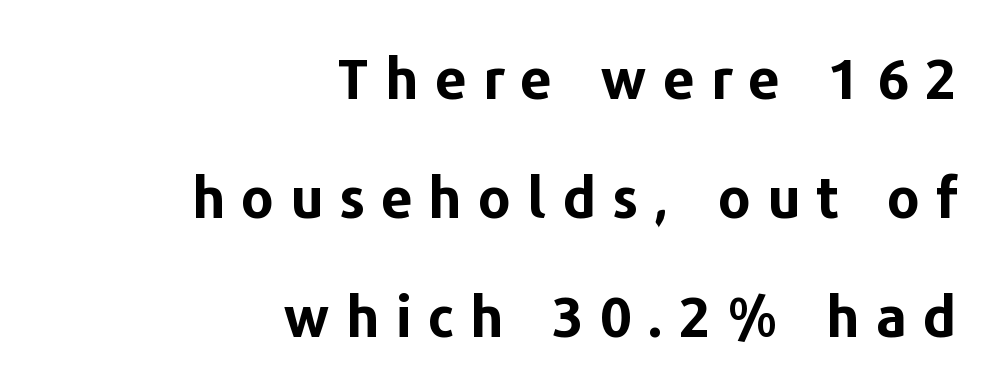
The rendering inserts visible extra space after every character. The ragged edge is on the left, which tells us the setting is flush right. These lines were composed using upright roman letters. Glance below the letters and you will spot only blank space.
